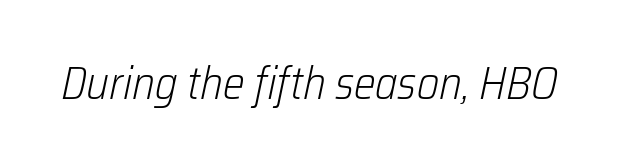
{"italic": "yes", "lean": "right", "slant_degrees": 12, "bold": "no", "weight": "light", "width": "condensed", "stroke_contrast": "low", "x_height": "medium", "monospaced": "no", "underline": "no", "letter_spacing": "normal", "letter_spacing_em": 0.0, "glyph_px": 46}
